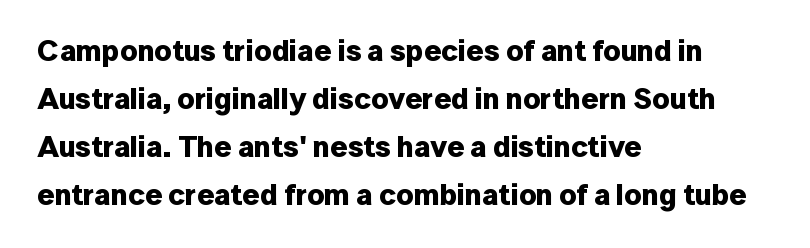
Q: Is the text bold? A: Yes.
Q: Is the text italic (slanted)? A: No, it is upright.
Q: Is the typeface a serif or a sans-serif typeface? A: Sans-serif.
Q: Is the text underlined? A: No.
Q: How is the paragraph aligned? A: Left-aligned.
Q: Is the spacing between letters normal or unusually wide? A: Normal.
Q: Is the spacing between lines tight, normal or loose? A: Normal.
Q: Width (condensed, normal, or wide)? A: Normal.
Q: Stroke contrast? A: Low.
Q: x-height? A: Medium.
Q: Monospaced? A: No.
